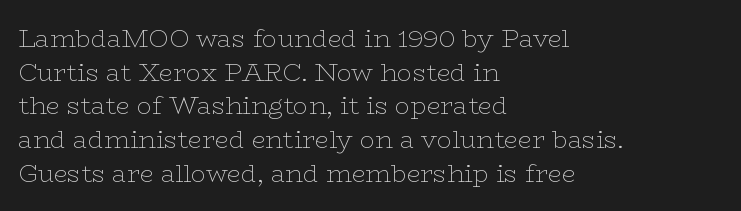
{"italic": "no", "bold": "no", "underline": "no", "align": "left", "line_spacing": "normal", "line_spacing_ratio": 1.35, "letter_spacing": "normal", "letter_spacing_em": 0.0, "glyph_px": 25}
